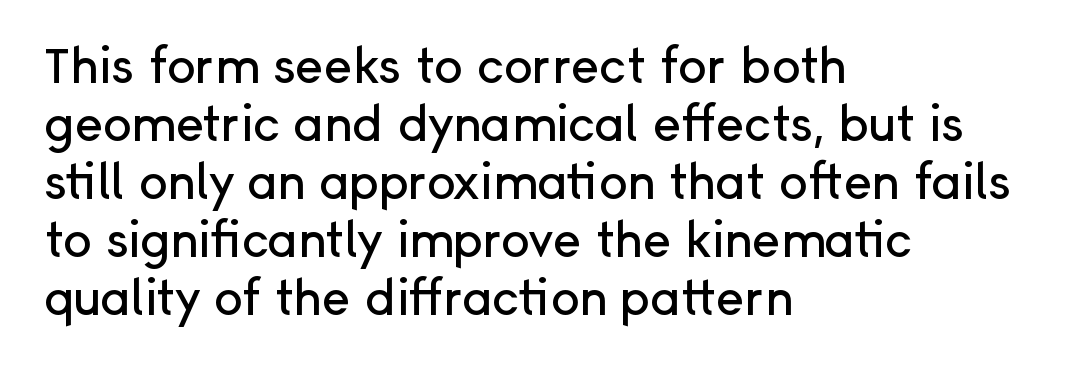
Q: Is the text italic (slanted)? A: No, it is upright.
Q: Is the typeface a serif or a sans-serif typeface? A: Sans-serif.
Q: Is the text underlined? A: No.
Q: How is the paragraph aligned? A: Left-aligned.
Q: Is the spacing between letters normal or unusually wide? A: Normal.
Q: Width (condensed, normal, or wide)? A: Normal.
Q: Stroke contrast? A: Low.
Q: x-height? A: Medium.
Q: Monospaced? A: No.
